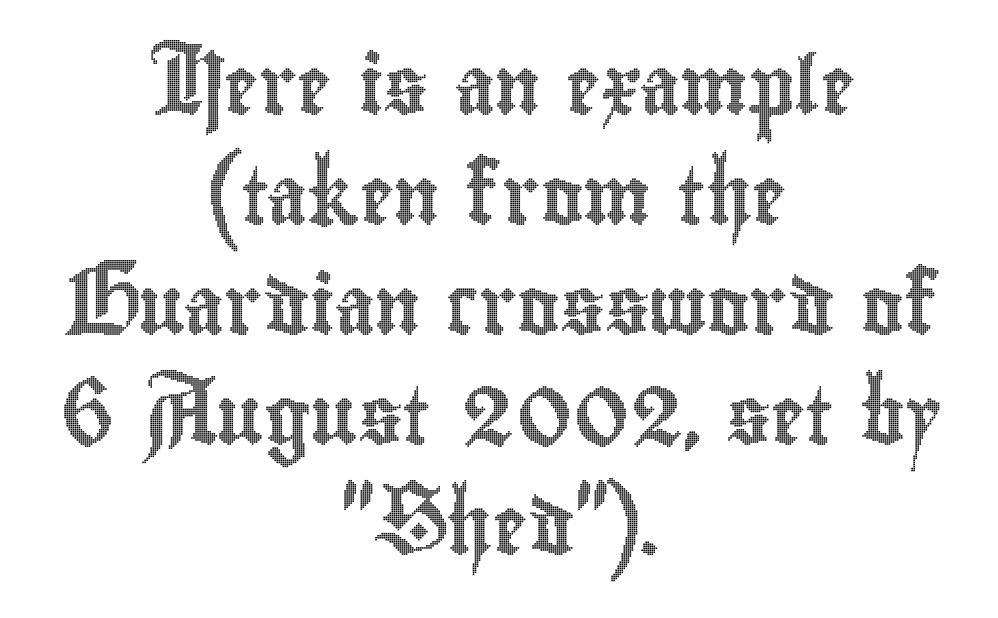
Character widths vary here, with narrow letters taking less room than wide ones. The rag falls on both sides of this text block equally. Lines of text with bare space underneath. Is there any slant? The stems are plumb.
